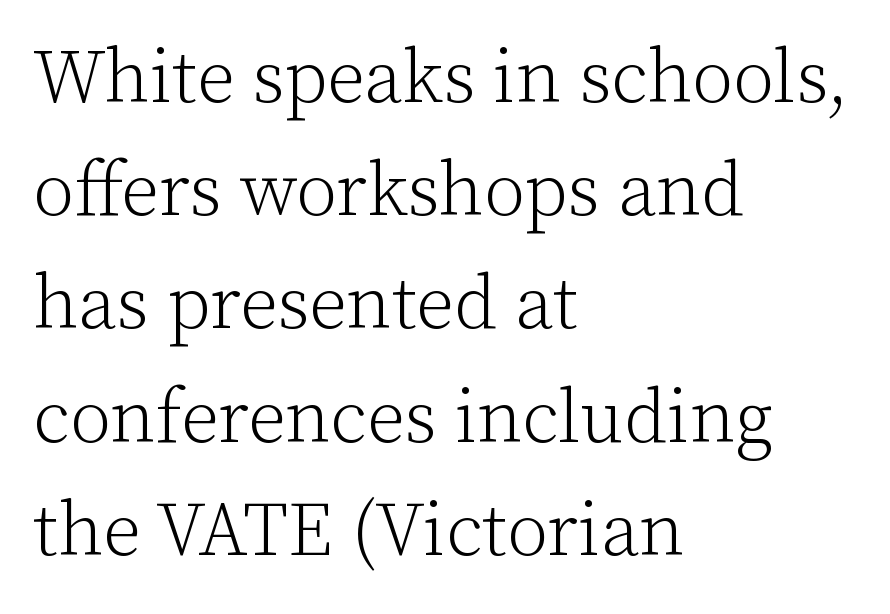
Q: Is the text bold? A: No.
Q: Is the text italic (slanted)? A: No, it is upright.
Q: Is the typeface a serif or a sans-serif typeface? A: Serif.
Q: Is the text underlined? A: No.
Q: How is the paragraph aligned? A: Left-aligned.
Q: Is the spacing between letters normal or unusually wide? A: Normal.
Q: Is the spacing between lines tight, normal or loose? A: Normal.
Q: Width (condensed, normal, or wide)? A: Normal.
Q: Stroke contrast? A: Low.
Q: x-height? A: Medium.
Q: Monospaced? A: No.
